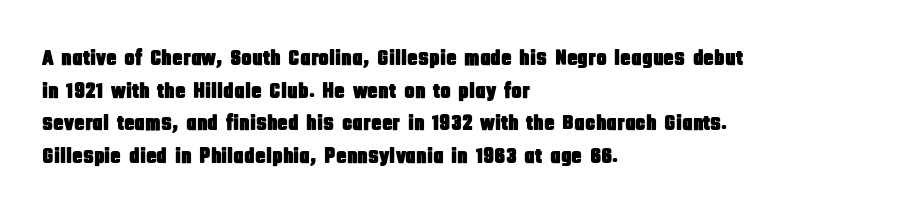
The image shows 22 px text type, upright; set left-aligned, normal line spacing (1.48x), normal letter spacing, not underlined.
